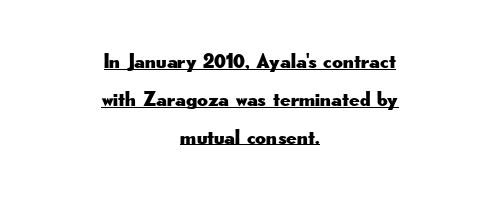
Q: Is the text italic (slanted)? A: No, it is upright.
Q: Is the text underlined? A: Yes.
Q: How is the paragraph aligned? A: Centered.
Q: Is the spacing between letters normal or unusually wide? A: Normal.
